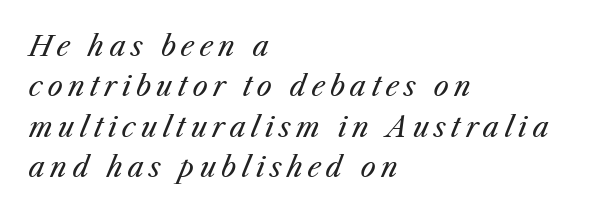
Q: Is the text bold? A: No.
Q: Is the text italic (slanted)? A: Yes, it leans right by about 25 degrees.
Q: Is the text underlined? A: No.
Q: How is the paragraph aligned? A: Left-aligned.
Q: Is the spacing between lines tight, normal or loose? A: Normal.
